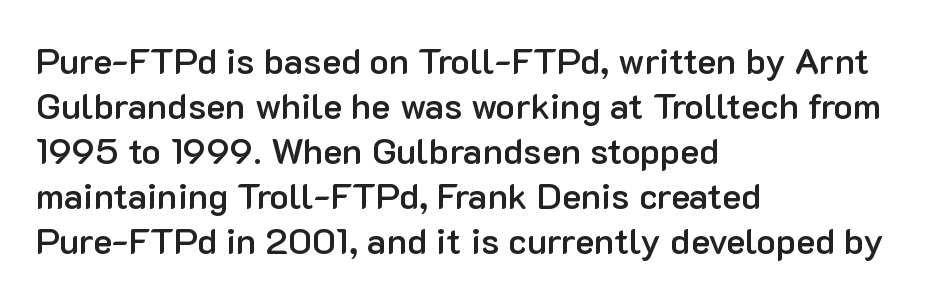
The image shows 36 px semibold sans-serif type, upright; set left-aligned, normal line spacing (1.25x), normal letter spacing, not underlined; low stroke contrast and a medium x-height.
